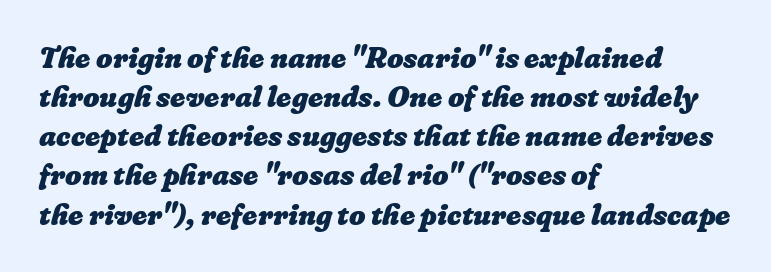
{"bold": "yes", "weight": "heavy", "width": "normal", "stroke_contrast": "low", "x_height": "medium", "monospaced": "no", "underline": "no", "align": "left", "line_spacing": "normal", "line_spacing_ratio": 1.35, "letter_spacing": "normal", "letter_spacing_em": 0.0, "glyph_px": 29}
